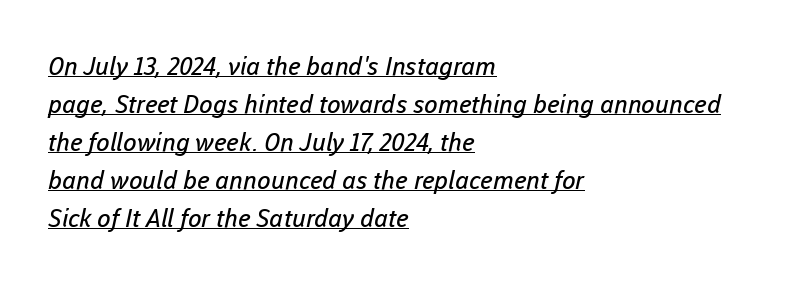
{"bold": "no", "underline": "yes", "align": "left", "line_spacing": "normal", "line_spacing_ratio": 1.52, "letter_spacing": "normal", "letter_spacing_em": 0.0, "glyph_px": 25}
